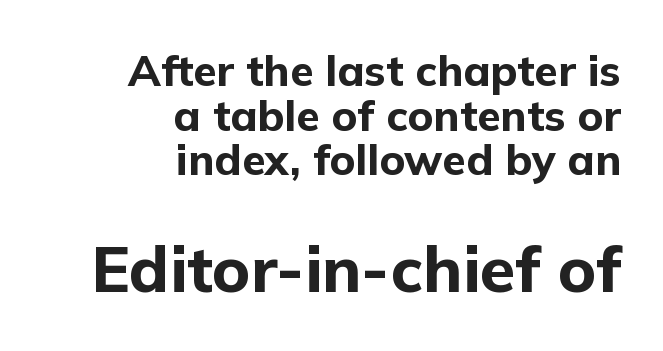
Q: Is the text bold? A: Yes.
Q: Is the text italic (slanted)? A: No, it is upright.
Q: Is the typeface a serif or a sans-serif typeface? A: Sans-serif.
Q: Is the text underlined? A: No.
Q: How is the paragraph aligned? A: Right-aligned.
Q: Is the spacing between letters normal or unusually wide? A: Normal.
Q: Is the spacing between lines tight, normal or loose? A: Tight.
Q: Which block of text is set in a larger size, the first (top) or the second (bottom)? A: The second (bottom) one.
Q: Width (condensed, normal, or wide)? A: Normal.
Q: Stroke contrast? A: Low.
Q: x-height? A: Medium.
Q: Monospaced? A: No.
